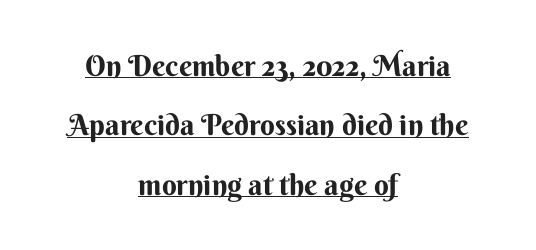
The image shows 29 px sans-serif type, upright; set centered, loose line spacing (2.05x), normal letter spacing, underlined; medium stroke contrast and a small x-height.
